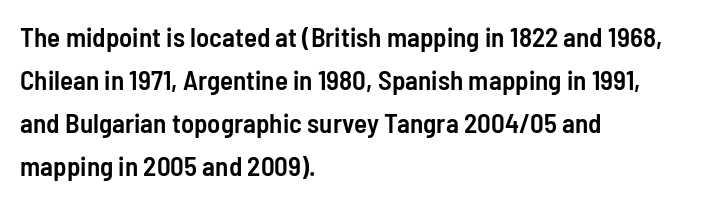
The image shows 27 px text type, upright; set left-aligned, normal line spacing (1.59x), normal letter spacing, not underlined.
